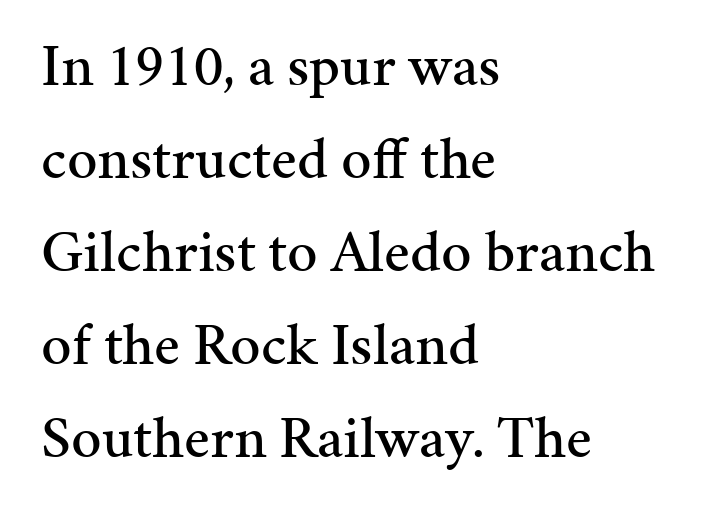
{"serif": "yes", "italic": "no", "width": "normal", "stroke_contrast": "medium", "x_height": "medium", "monospaced": "no", "underline": "no", "align": "left", "line_spacing": "normal", "line_spacing_ratio": 1.55, "letter_spacing": "normal", "letter_spacing_em": 0.0, "glyph_px": 60}
